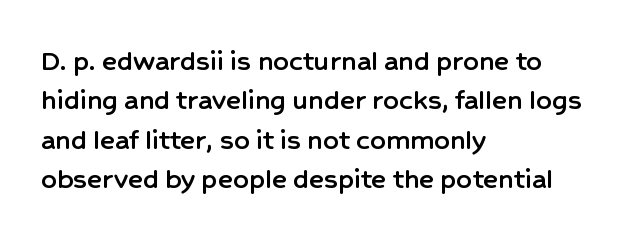
Q: Is the text italic (slanted)? A: No, it is upright.
Q: Is the typeface a serif or a sans-serif typeface? A: Sans-serif.
Q: Is the text underlined? A: No.
Q: How is the paragraph aligned? A: Left-aligned.
Q: Is the spacing between letters normal or unusually wide? A: Normal.
Q: Is the spacing between lines tight, normal or loose? A: Normal.
Q: Width (condensed, normal, or wide)? A: Normal.
Q: Stroke contrast? A: Low.
Q: x-height? A: Medium.
Q: Monospaced? A: No.
